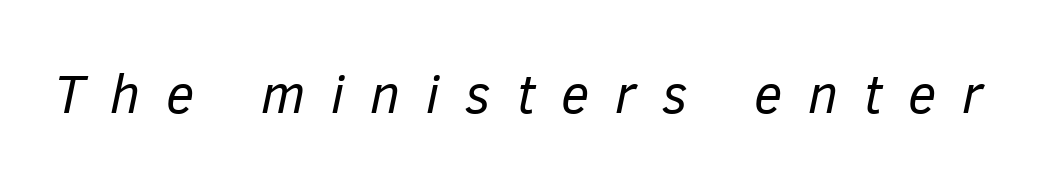
{"italic": "yes", "lean": "right", "slant_degrees": 12, "bold": "no", "weight": "regular", "width": "normal", "stroke_contrast": "low", "x_height": "medium", "monospaced": "no", "underline": "no", "letter_spacing": "wide", "letter_spacing_em": 0.48, "glyph_px": 54}
